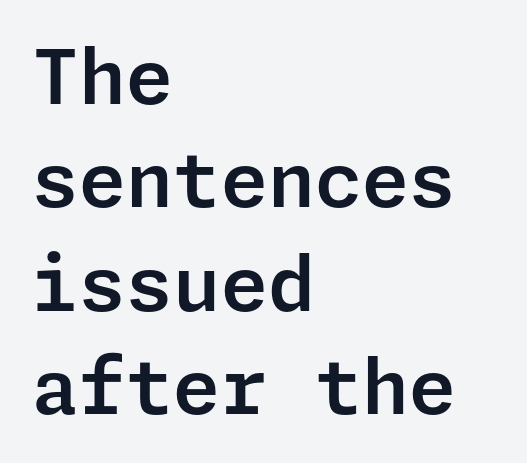
{"serif": "no", "italic": "no", "width": "normal", "stroke_contrast": "low", "x_height": "medium", "underline": "no", "align": "left", "line_spacing": "normal", "line_spacing_ratio": 1.36, "letter_spacing": "normal", "letter_spacing_em": 0.0, "glyph_px": 76}
